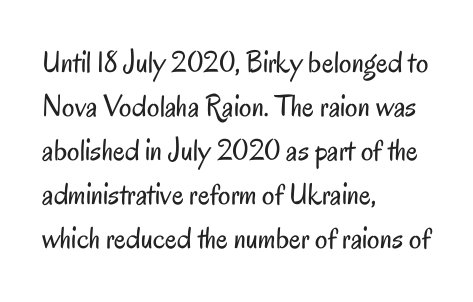
{"serif": "no", "italic": "no", "bold": "no", "weight": "regular", "width": "condensed", "stroke_contrast": "low", "x_height": "small", "monospaced": "no", "underline": "no", "align": "left", "line_spacing": "normal", "line_spacing_ratio": 1.42, "letter_spacing": "normal", "letter_spacing_em": 0.0, "glyph_px": 31}
